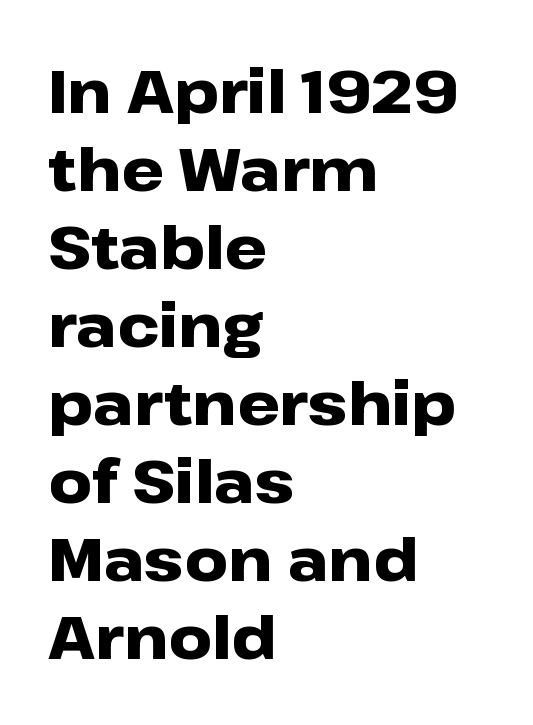
Q: Is the text bold? A: Yes.
Q: Is the text italic (slanted)? A: No, it is upright.
Q: Is the typeface a serif or a sans-serif typeface? A: Sans-serif.
Q: Is the text underlined? A: No.
Q: How is the paragraph aligned? A: Left-aligned.
Q: Is the spacing between letters normal or unusually wide? A: Normal.
Q: Is the spacing between lines tight, normal or loose? A: Normal.
Q: Width (condensed, normal, or wide)? A: Wide.
Q: Stroke contrast? A: Low.
Q: x-height? A: Medium.
Q: Monospaced? A: No.
